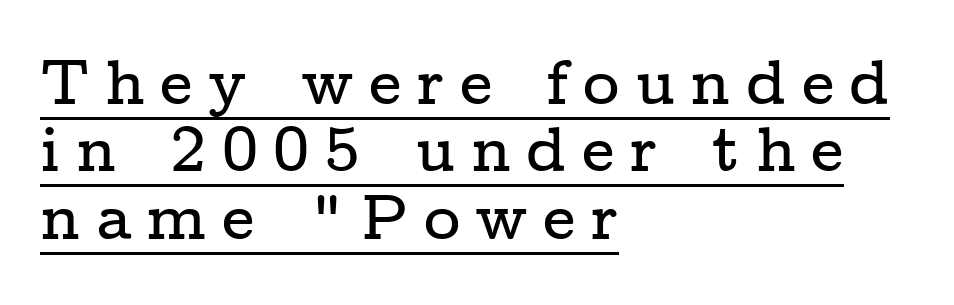
Q: Is the text italic (slanted)? A: No, it is upright.
Q: Is the typeface a serif or a sans-serif typeface? A: Serif.
Q: Is the text underlined? A: Yes.
Q: How is the paragraph aligned? A: Left-aligned.
Q: Is the spacing between letters normal or unusually wide? A: Unusually wide.
Q: Is the spacing between lines tight, normal or loose? A: Tight.
Q: Width (condensed, normal, or wide)? A: Wide.
Q: Stroke contrast? A: Low.
Q: x-height? A: Medium.
Q: Monospaced? A: No.
